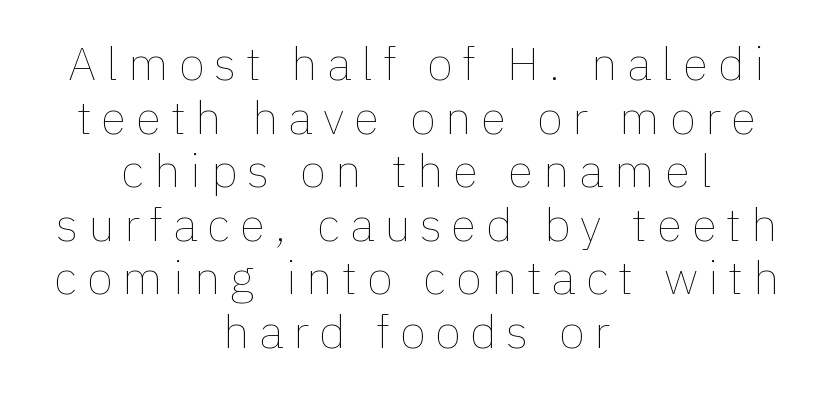
The image shows 47 px thin type, upright; set centered, tight line spacing (1.14x), unusually wide letter spacing (+0.21 em), not underlined; low stroke contrast and a medium x-height.
